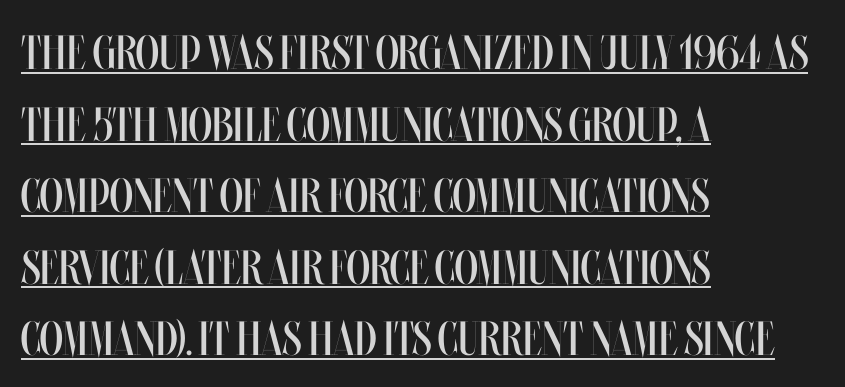
Summary of weight: not heavy and not bold. The compositor pushed each line to the left boundary. Characters follow at the spacing the type designer built in. Nope, not italic — everything's standing straight. Normally led — the rows are evenly, conventionally spaced. These lines are rendered in a variable-pitch font.
